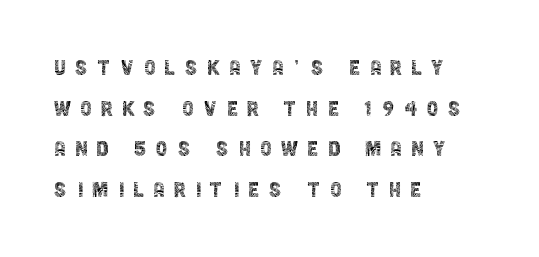
The image shows 26 px text type, upright; set left-aligned, normal line spacing (1.56x), unusually wide letter spacing (+0.35 em), not underlined.
